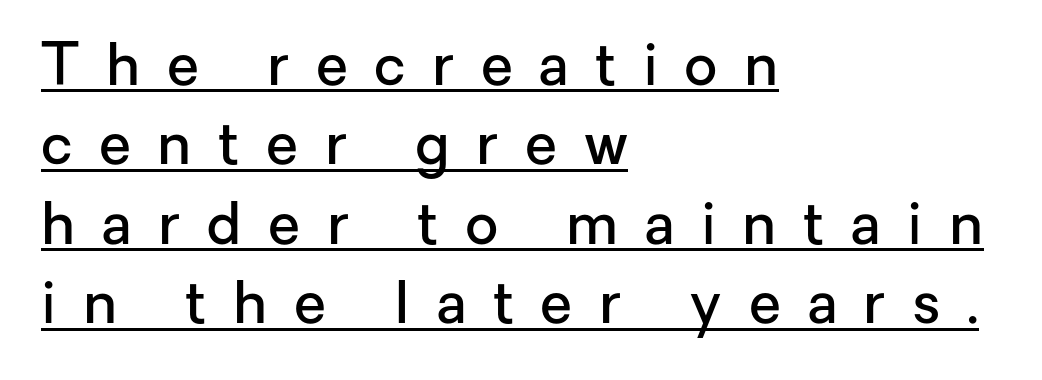
The image shows 58 px semibold sans-serif type, upright; set left-aligned, normal line spacing (1.37x), unusually wide letter spacing (+0.46 em), underlined; low stroke contrast and a medium x-height.
